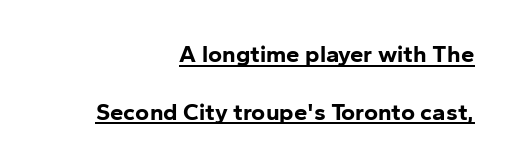
{"italic": "no", "bold": "yes", "underline": "yes", "align": "right", "line_spacing": "loose", "line_spacing_ratio": 2.41, "letter_spacing": "normal", "letter_spacing_em": 0.0, "glyph_px": 24}
